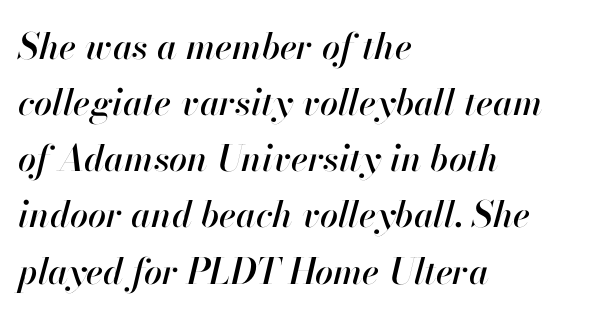
Descenders are the only things crossing below the line. The axis of the letterforms is tilted away from vertical. Does extra space separate the letters? No, they use regular spacing. A typesetter would call this proportional, since set widths differ per character. These lines sit exactly where default settings would place them.
